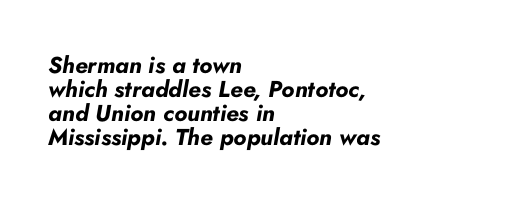
The image shows 23 px bold type, italic (leaning right); set left-aligned, tight line spacing (1.04x), normal letter spacing, not underlined.
